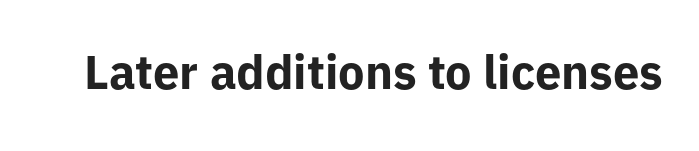
{"serif": "no", "italic": "no", "bold": "yes", "weight": "bold", "width": "normal", "stroke_contrast": "low", "x_height": "medium", "monospaced": "no", "underline": "no", "letter_spacing": "normal", "letter_spacing_em": 0.0, "glyph_px": 47}
